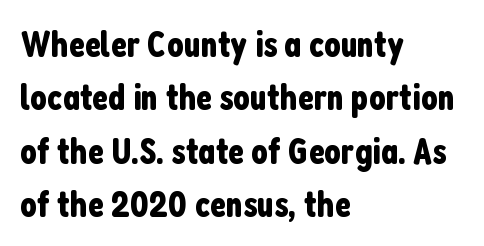
Q: Is the text italic (slanted)? A: No, it is upright.
Q: Is the typeface a serif or a sans-serif typeface? A: Sans-serif.
Q: Is the text underlined? A: No.
Q: How is the paragraph aligned? A: Left-aligned.
Q: Is the spacing between letters normal or unusually wide? A: Normal.
Q: Is the spacing between lines tight, normal or loose? A: Normal.
Q: Width (condensed, normal, or wide)? A: Condensed.
Q: Stroke contrast? A: Low.
Q: x-height? A: Medium.
Q: Monospaced? A: No.
